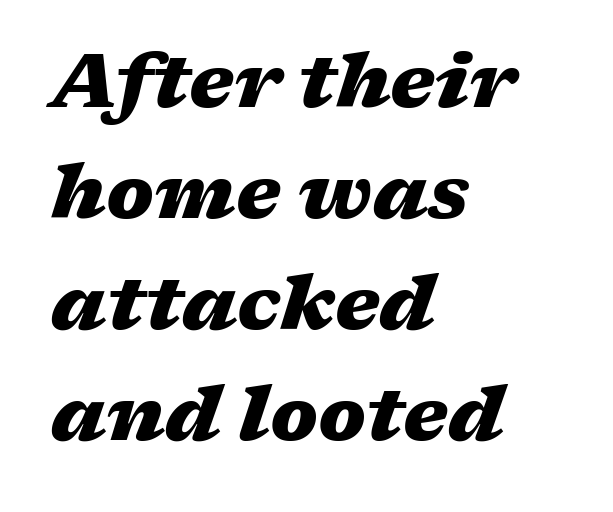
The image shows 76 px heavy, wide type, italic (leaning right); set left-aligned, normal line spacing (1.46x), normal letter spacing, not underlined; medium stroke contrast and a medium x-height.
